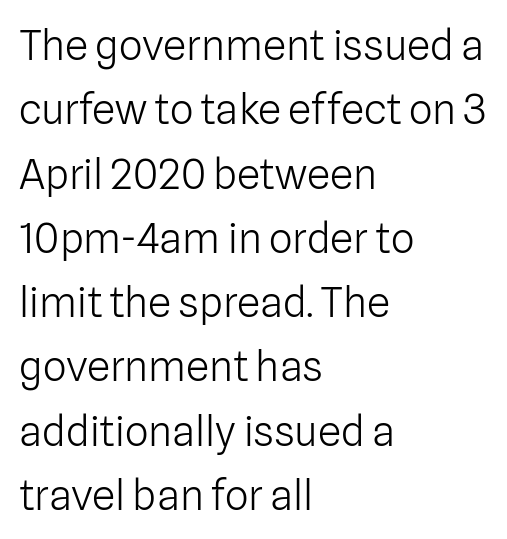
The image shows 42 px light sans-serif type, upright; set left-aligned, normal line spacing (1.53x), normal letter spacing, not underlined; low stroke contrast and a medium x-height.
